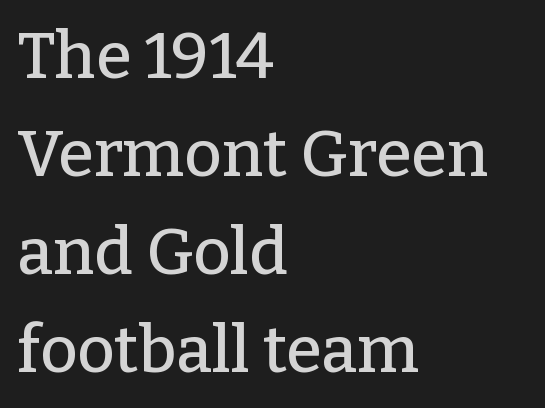
{"serif": "yes", "italic": "no", "width": "normal", "stroke_contrast": "low", "x_height": "medium", "monospaced": "no", "underline": "no", "align": "left", "line_spacing": "normal", "line_spacing_ratio": 1.51, "letter_spacing": "normal", "letter_spacing_em": 0.0, "glyph_px": 65}
